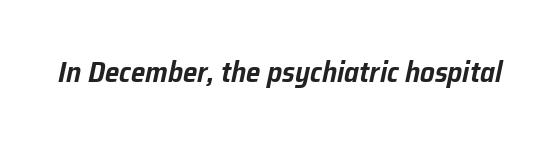
The image shows 29 px text type, italic (leaning right); set normal letter spacing, not underlined; low stroke contrast and a medium x-height.
